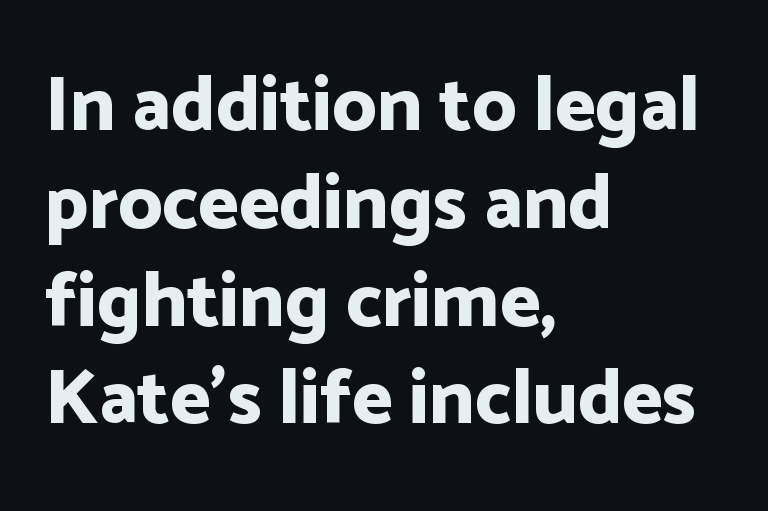
The image shows 77 px bold sans-serif type, upright; set left-aligned, normal line spacing (1.27x), normal letter spacing, not underlined; low stroke contrast and a medium x-height.
